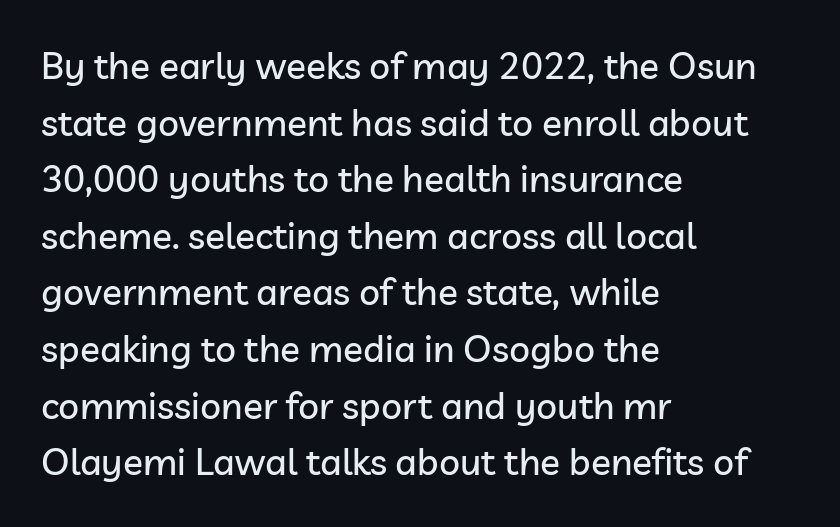
The image shows 37 px sans-serif type, upright; set left-aligned, normal line spacing (1.53x), normal letter spacing, not underlined; low stroke contrast and a medium x-height.
